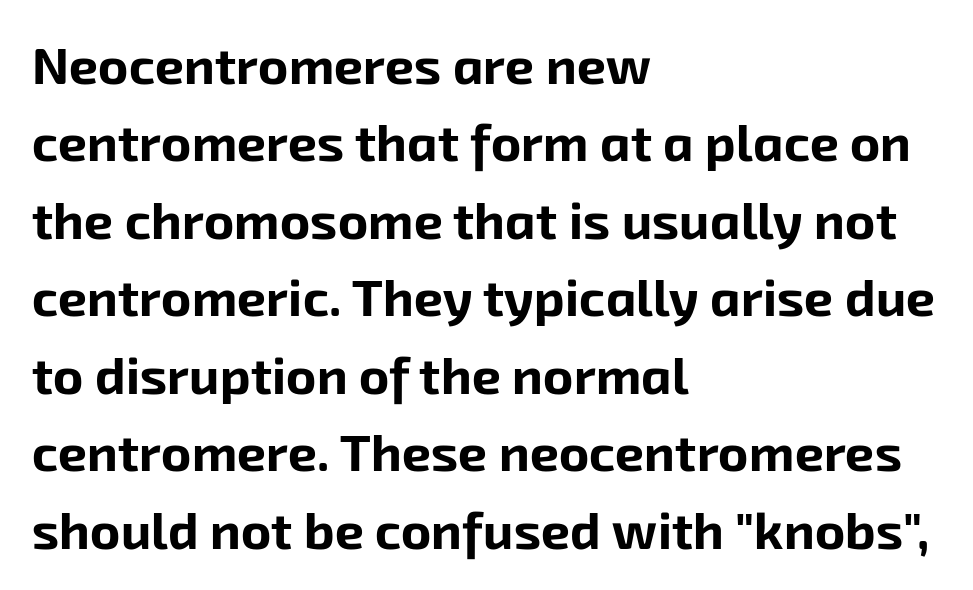
{"serif": "no", "bold": "yes", "weight": "bold", "width": "normal", "stroke_contrast": "low", "x_height": "medium", "monospaced": "no", "underline": "no", "align": "left", "line_spacing": "normal", "line_spacing_ratio": 1.49, "letter_spacing": "normal", "letter_spacing_em": 0.0, "glyph_px": 52}
